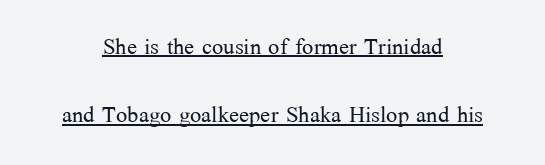
The image shows 30 px light serif type, upright; set centered, loose line spacing (2.28x), normal letter spacing, underlined; medium stroke contrast and a medium x-height.
